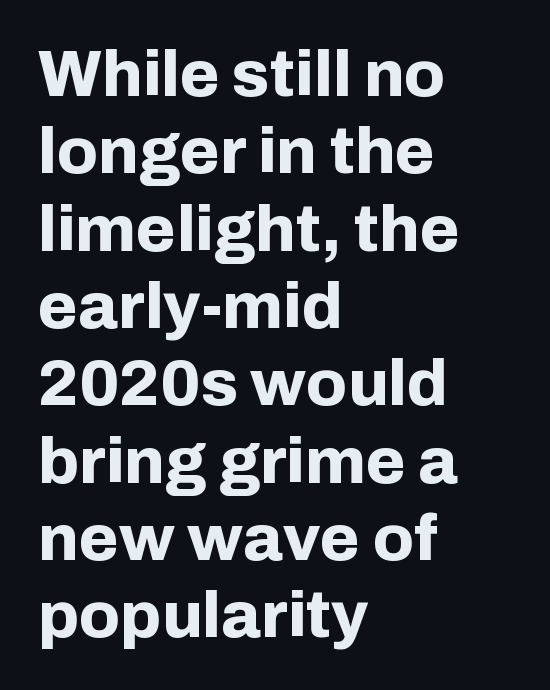
The image shows 65 px bold sans-serif type, upright; set left-aligned, line spacing 1.19x, normal letter spacing, not underlined; low stroke contrast and a medium x-height.
